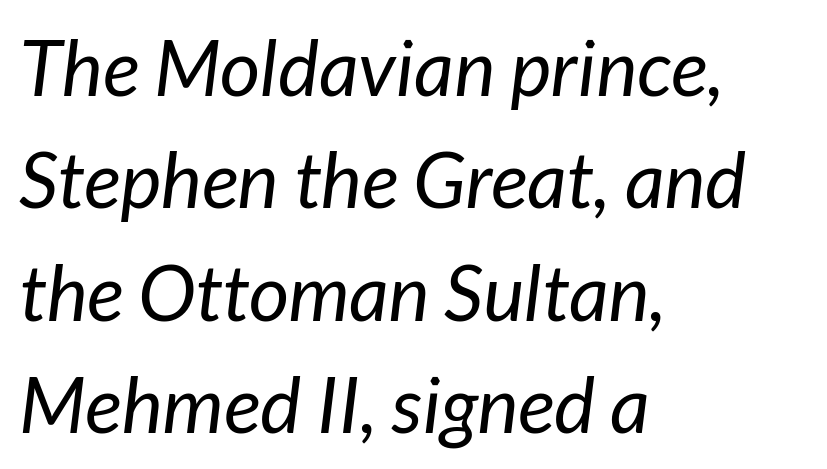
{"italic": "yes", "lean": "right", "slant_degrees": 7, "bold": "no", "weight": "regular", "width": "normal", "stroke_contrast": "low", "x_height": "medium", "monospaced": "no", "underline": "no", "align": "left", "line_spacing": "normal", "line_spacing_ratio": 1.44, "letter_spacing": "normal", "letter_spacing_em": 0.0, "glyph_px": 78}
